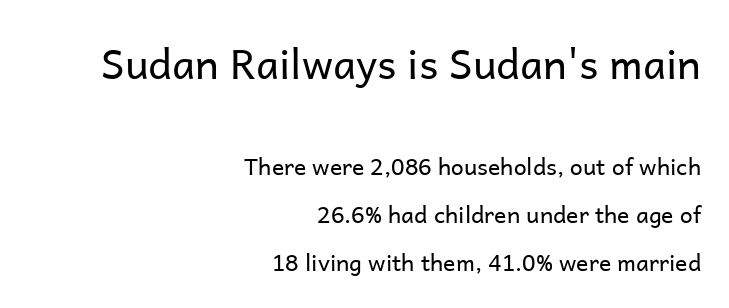
Q: Is the text bold? A: No.
Q: Is the text italic (slanted)? A: No, it is upright.
Q: Is the typeface a serif or a sans-serif typeface? A: Sans-serif.
Q: Is the text underlined? A: No.
Q: How is the paragraph aligned? A: Right-aligned.
Q: Is the spacing between letters normal or unusually wide? A: Normal.
Q: Is the spacing between lines tight, normal or loose? A: Loose.
Q: Which block of text is set in a larger size, the first (top) or the second (bottom)? A: The first (top) one.
Q: Width (condensed, normal, or wide)? A: Normal.
Q: Stroke contrast? A: Low.
Q: x-height? A: Medium.
Q: Monospaced? A: No.
